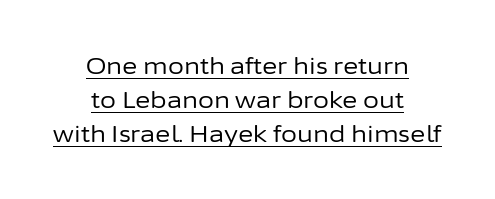
The image shows 23 px text type, upright; set centered, normal line spacing (1.47x), normal letter spacing, underlined.
